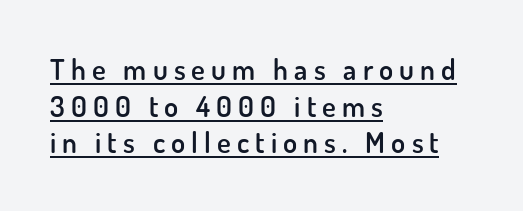
The image shows 29 px semibold sans-serif type, upright; set left-aligned, normal line spacing (1.26x), unusually wide letter spacing (+0.21 em), underlined; low stroke contrast and a small x-height.
